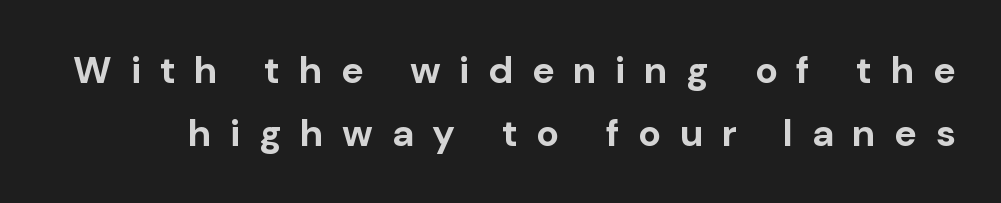
Underline: absent. Rendered with straight, roman letterforms. Notice how thick the strokes are: this is what a full bold looks like. Vertically, the passage feels balanced, rows spaced as you'd expect.
